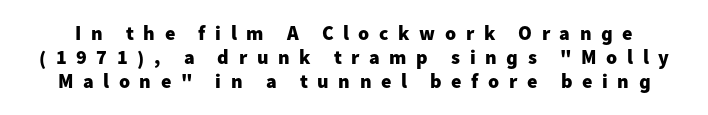
The image shows 20 px bold type, upright; set line spacing 1.21x, unusually wide letter spacing (+0.48 em), not underlined.
